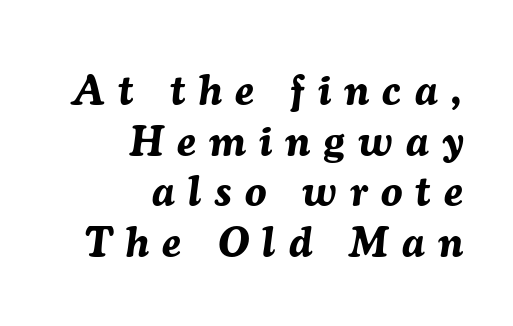
Thick stems and heavy bowls — unmistakably bold. The glyphs look as if they've been sheared to an angle. There is plenty of visible air inserted between adjacent glyphs. The foot of each line stays bare and open. Proportional: the letters do not fall into vertical columns. Compared with a flush-left layout, this one pins lines to the opposite, right side.
